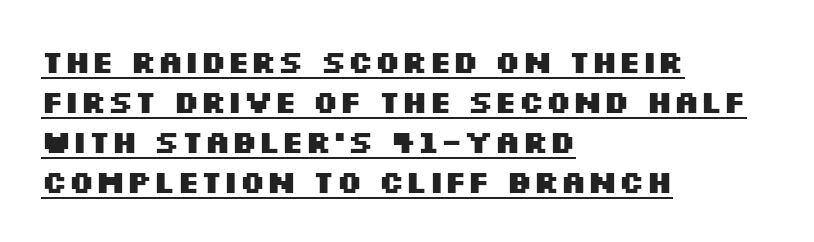
The image shows 31 px heavy, wide sans-serif type, upright; set left-aligned, normal line spacing (1.29x), normal letter spacing, underlined; medium stroke contrast and a large x-height.
